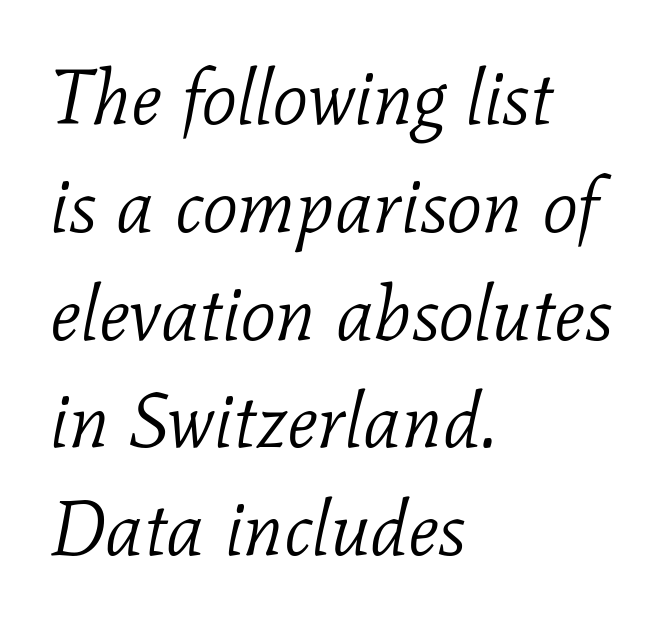
Q: Is the text bold? A: No.
Q: Is the text italic (slanted)? A: Yes, it leans right by about 11 degrees.
Q: Is the typeface a serif or a sans-serif typeface? A: Serif.
Q: Is the text underlined? A: No.
Q: How is the paragraph aligned? A: Left-aligned.
Q: Is the spacing between letters normal or unusually wide? A: Normal.
Q: Is the spacing between lines tight, normal or loose? A: Normal.
Q: Width (condensed, normal, or wide)? A: Normal.
Q: Stroke contrast? A: Low.
Q: x-height? A: Medium.
Q: Monospaced? A: No.
